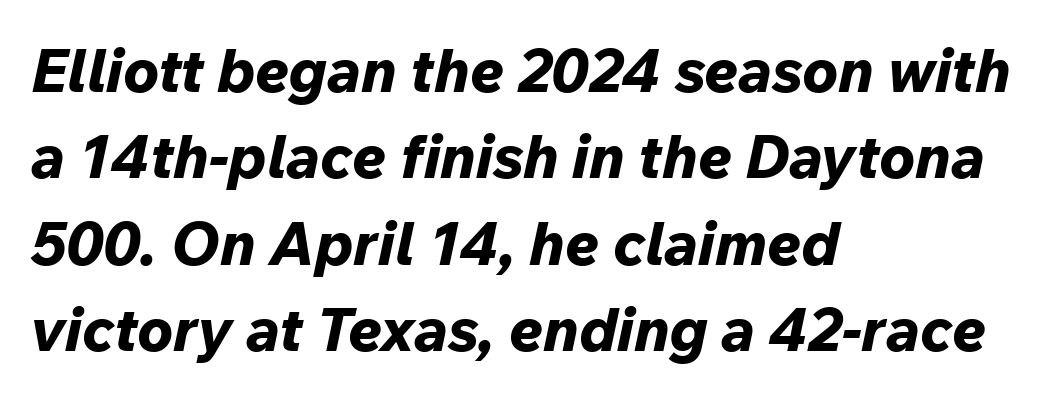
Is there much room between lines? A standard amount, neither cramped nor airy. Typographic density is high because the face is bold. Words appear dense and cohesive because spacing is normal. Looks like regular typesetting: each glyph gets only the width it needs.
